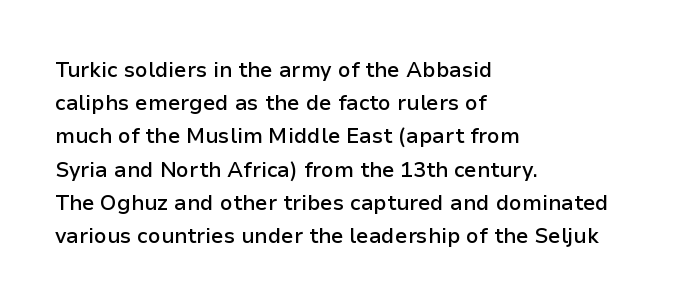
A typesetter would call this zero additional tracking. The foot of each line stays bare and open. Whoever set this chose a conventional vertical rhythm. Short and long lines alike share a common starting point at left. Stems and bowls a touch heavier than normal — semibold. The lettering stays uniformly vertical, giving the passage a roman look.
